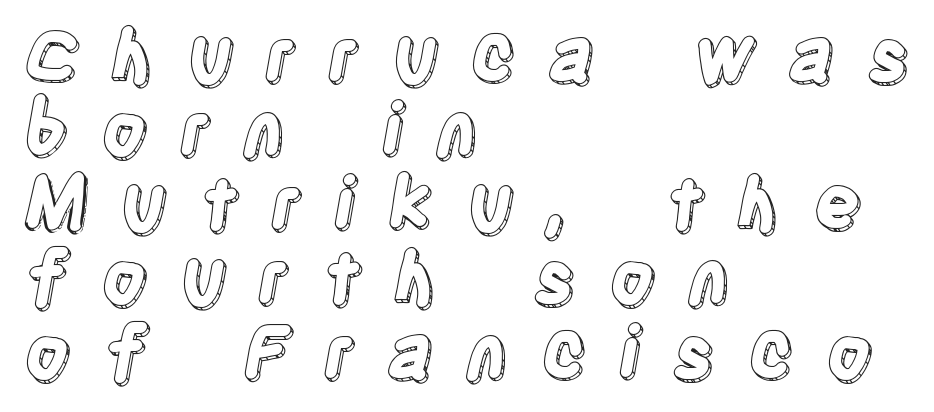
Q: Is the text italic (slanted)? A: Yes.
Q: Is the text underlined? A: No.
Q: How is the paragraph aligned? A: Left-aligned.
Q: Is the spacing between letters normal or unusually wide? A: Unusually wide.
Q: Is the spacing between lines tight, normal or loose? A: Tight.
Q: Width (condensed, normal, or wide)? A: Condensed.
Q: x-height? A: Large.
Q: Monospaced? A: No.
